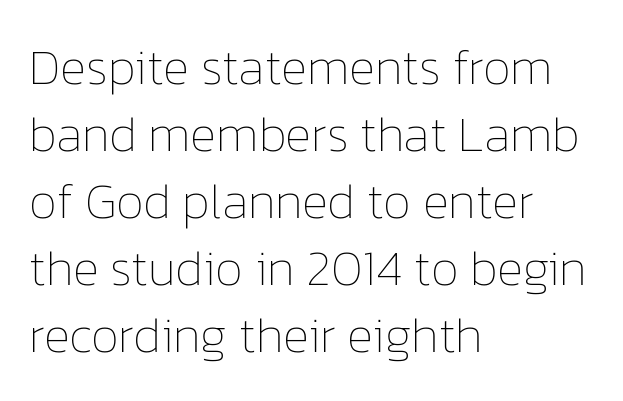
The letters advance in unequal steps, a hallmark of proportional type. A typesetter would call this leading conventional body-copy spacing. This reads as an unemphasized weight, regular at the heaviest. Just letters on the line, the space beneath them empty. The typesetter chose a ragged-right arrangement here. The letterforms sit shoulder to shoulder at normal distance.
